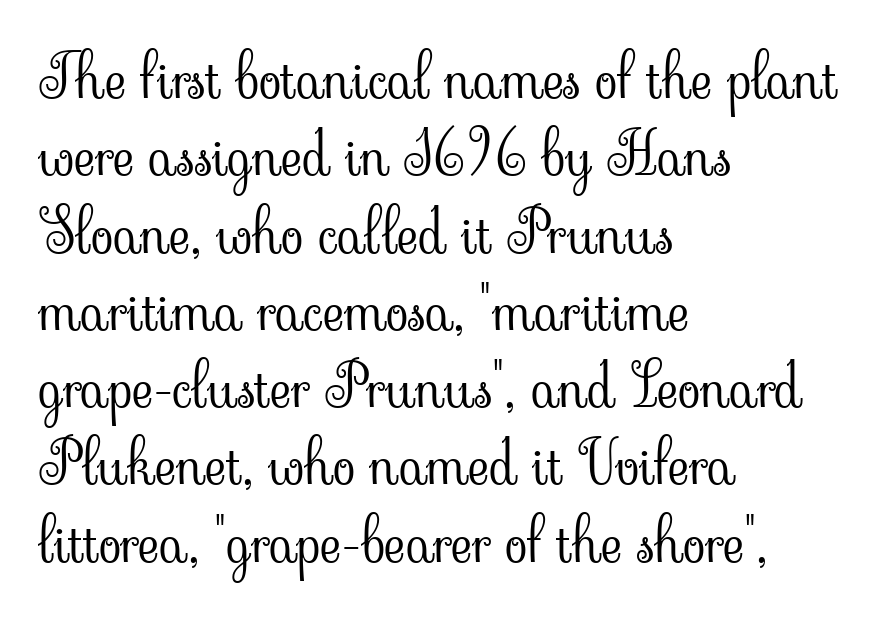
This sample has the flowing, uneven cadence of proportional lettering. The letters stand upright; this is a roman face. Does the leading feel generous? No, just average. Compared with a centered layout, this one pins lines to the left instead. Unbolded letterforms with no extra heft. The glyphs in this specimen are seriffed.
